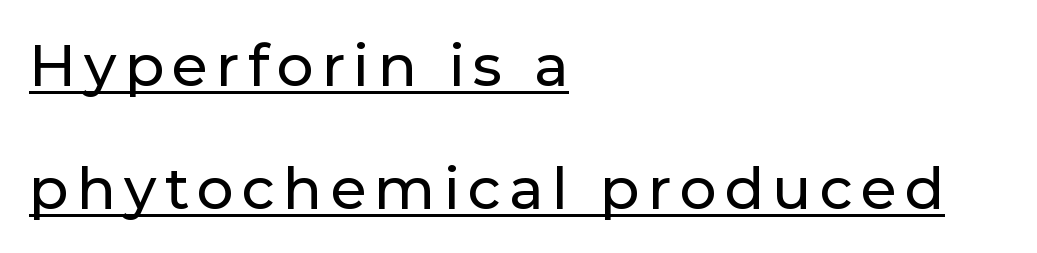
{"serif": "no", "italic": "no", "width": "normal", "stroke_contrast": "low", "x_height": "medium", "monospaced": "no", "underline": "yes", "align": "left", "line_spacing": "loose", "line_spacing_ratio": 2.12, "glyph_px": 58}
